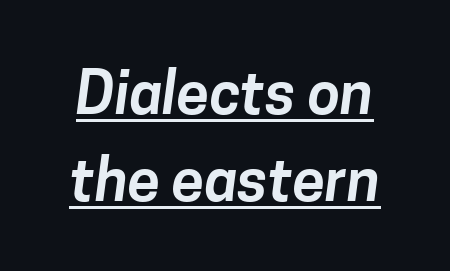
Q: Is the typeface a serif or a sans-serif typeface? A: Sans-serif.
Q: Is the text underlined? A: Yes.
Q: Is the spacing between letters normal or unusually wide? A: Normal.
Q: Is the spacing between lines tight, normal or loose? A: Normal.
Q: Width (condensed, normal, or wide)? A: Normal.
Q: Stroke contrast? A: Low.
Q: x-height? A: Medium.
Q: Monospaced? A: No.
